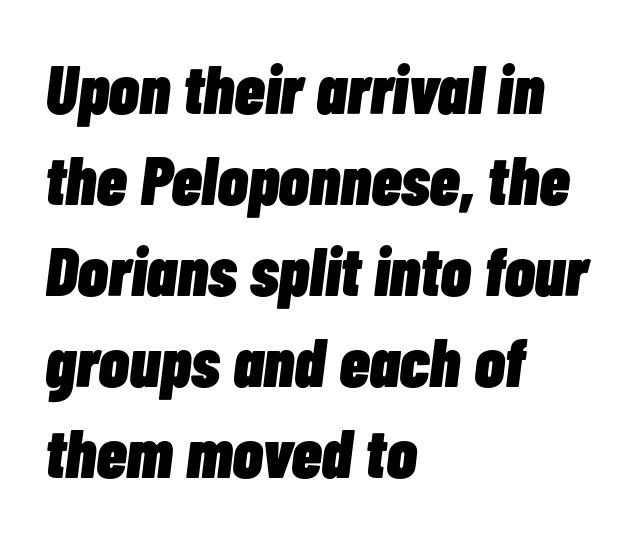
Anything drawn beneath the words? Only blank space. This sample has the flowing, uneven cadence of proportional lettering. Compared with ordinary roman type, these characters are visibly tilted. The letters are bold, with thick, heavy strokes. The passage shown stacks its lines at a standard gap. The text block is weighted toward the left margin, trailing off unevenly rightward.
